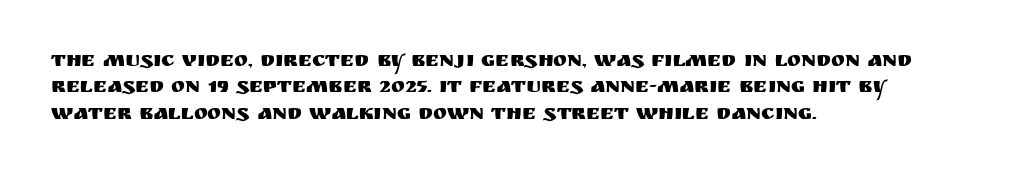
{"italic": "no", "underline": "no", "align": "left", "line_spacing": "normal", "line_spacing_ratio": 1.26, "letter_spacing": "normal", "letter_spacing_em": 0.0, "glyph_px": 21}
